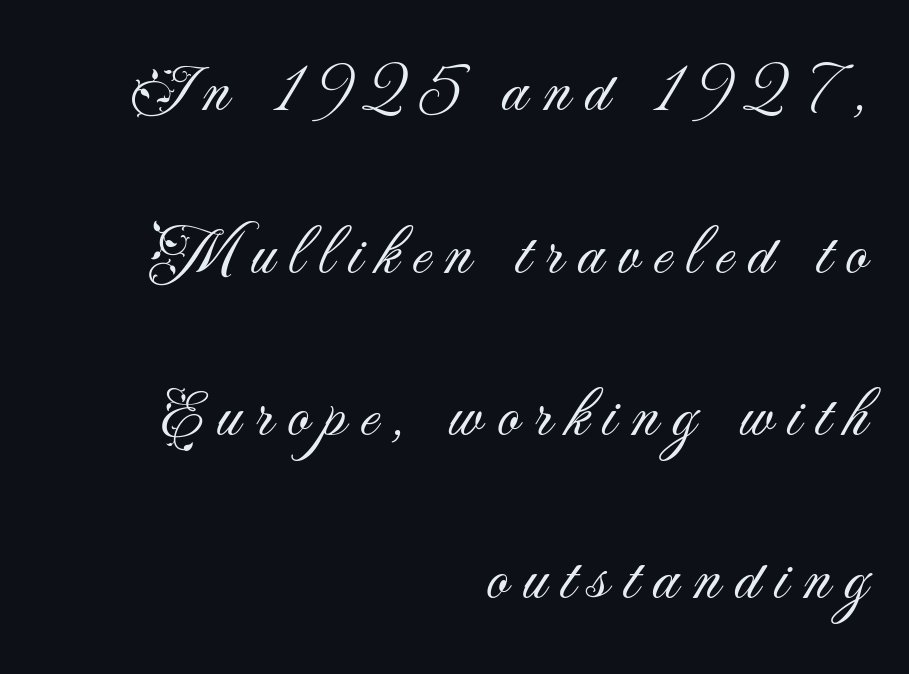
The image shows 68 px light sans-serif type; set right-aligned, loose line spacing (2.39x), unusually wide letter spacing (+0.21 em), not underlined; medium stroke contrast and a small x-height.
